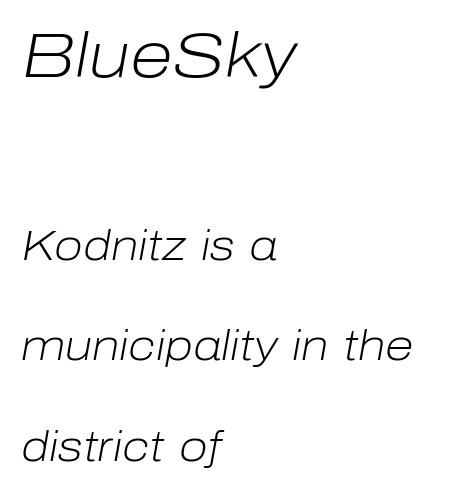
Vertically, the passage feels expansive, rows floating well apart. The weight would be labelled regular, book, light, or lighter still. The strip under each line holds only bare page. The paragraph shown leans on its left margin. In this sample the first text group is rendered at the bigger scale. In terms of posture, this sample is oblique.
